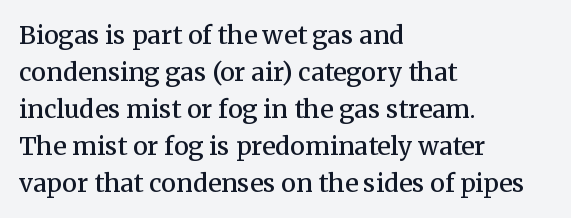
Posture: upright roman. The string is rendered with underlining switched off. Layout note: lines flush left. The line texture is even and compact thanks to regular tracking.
